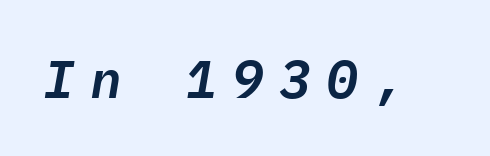
{"italic": "yes", "lean": "right", "slant_degrees": 9, "width": "normal", "stroke_contrast": "low", "x_height": "medium", "monospaced": "yes", "underline": "no", "letter_spacing": "wide", "letter_spacing_em": 0.29, "glyph_px": 53}
